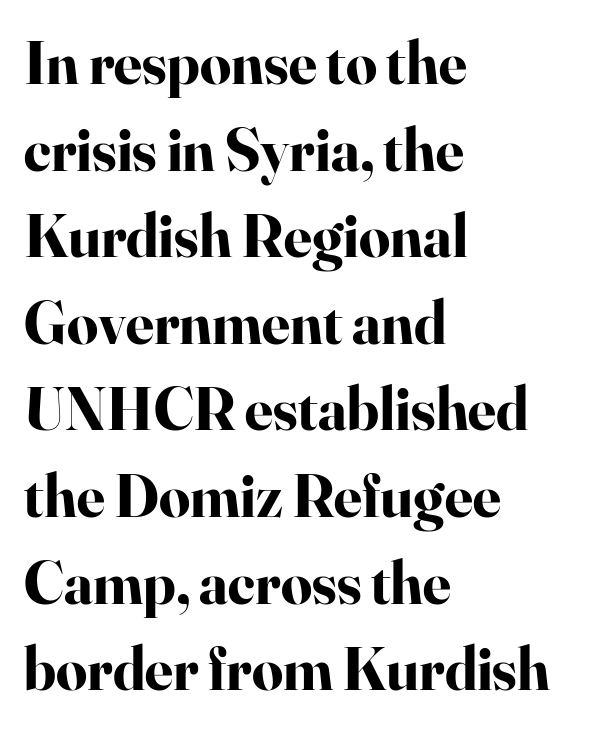
The rows are spaced the way most documents space them. Each line starts at the same left margin while the right side varies. Every character sits straight up, as roman type does. Only glyphs here, with clear space below each row. Inter-character spacing is left at the font's built-in metrics. Serif or sans? Serif — the stroke terminals have little feet.
